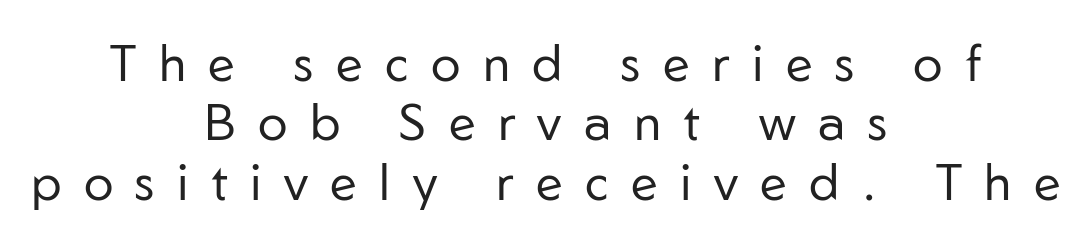
{"serif": "no", "italic": "no", "bold": "no", "weight": "regular", "width": "normal", "stroke_contrast": "low", "x_height": "medium", "monospaced": "no", "underline": "no", "align": "center", "line_spacing_ratio": 1.19, "letter_spacing": "wide", "letter_spacing_em": 0.45, "glyph_px": 50}
